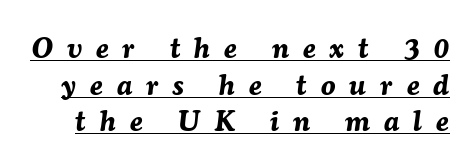
Q: Is the text bold? A: Yes.
Q: Is the text italic (slanted)? A: Yes, it leans right by about 7 degrees.
Q: Is the text underlined? A: Yes.
Q: Is the spacing between letters normal or unusually wide? A: Unusually wide.
Q: Is the spacing between lines tight, normal or loose? A: Normal.
Q: Width (condensed, normal, or wide)? A: Normal.
Q: Stroke contrast? A: Medium.
Q: x-height? A: Medium.
Q: Monospaced? A: No.
